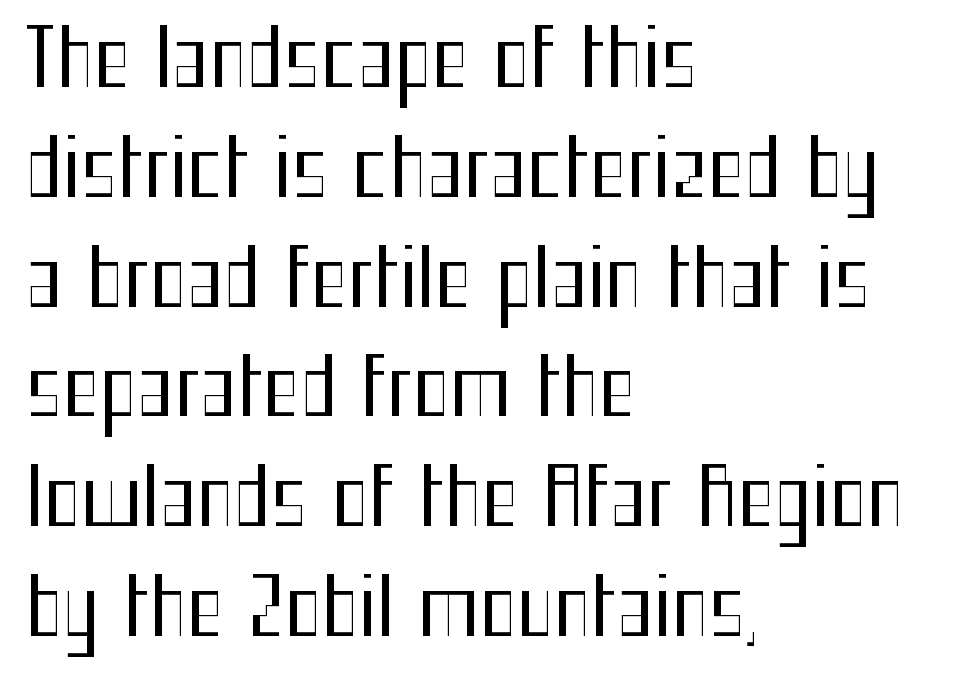
The image shows 79 px regular-weight, condensed sans-serif type, upright; set left-aligned, normal line spacing (1.39x), normal letter spacing, not underlined; medium stroke contrast and a medium x-height.
